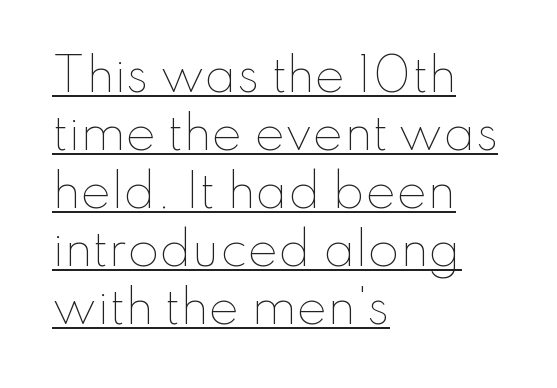
{"italic": "no", "bold": "no", "weight": "thin", "width": "normal", "stroke_contrast": "low", "x_height": "small", "monospaced": "no", "underline": "yes", "align": "left", "line_spacing": "normal", "line_spacing_ratio": 1.26, "letter_spacing": "normal", "letter_spacing_em": 0.0, "glyph_px": 46}
